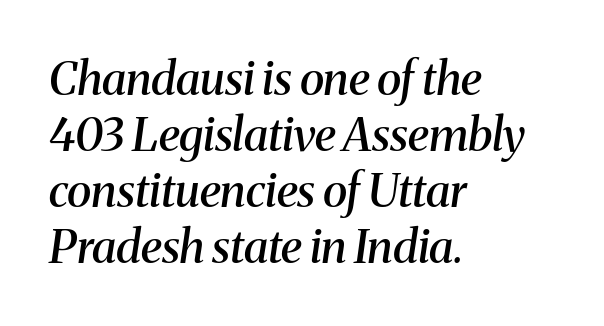
Q: Is the text bold? A: Semi-bold.
Q: Is the text italic (slanted)? A: Yes, it leans right by about 8 degrees.
Q: Is the typeface a serif or a sans-serif typeface? A: Serif.
Q: Is the text underlined? A: No.
Q: How is the paragraph aligned? A: Left-aligned.
Q: Is the spacing between letters normal or unusually wide? A: Normal.
Q: Width (condensed, normal, or wide)? A: Normal.
Q: Stroke contrast? A: Medium.
Q: x-height? A: Medium.
Q: Monospaced? A: No.
